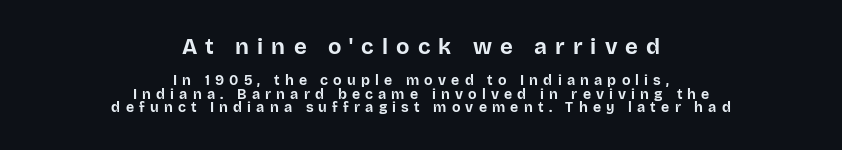
{"italic": "no", "bold": "yes", "underline": "no", "align": "center", "line_spacing": "tight", "line_spacing_ratio": 0.95, "letter_spacing": "wide", "letter_spacing_em": 0.37, "larger_block": "first", "size_ratio": 1.57, "glyph_px": 22}
